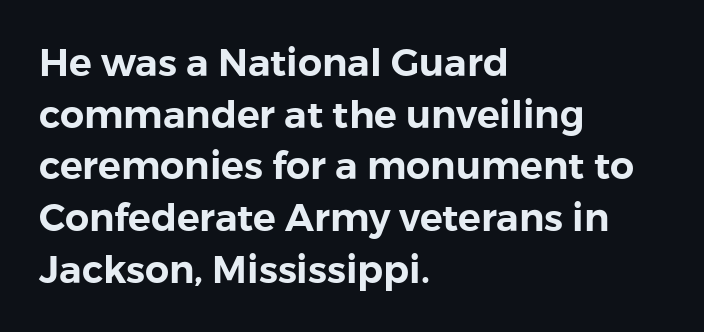
One-word summary of the alignment: left. Tracking value appears to be zero — textbook default spacing. Regular leading. In terms of posture, this sample is upright.
